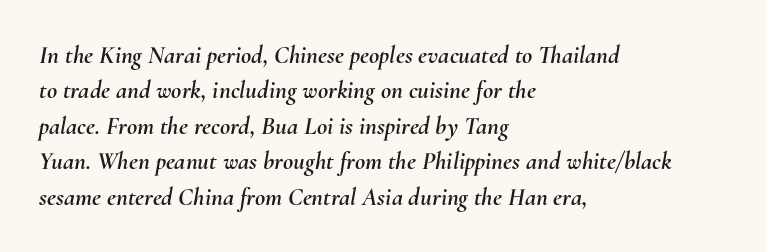
{"italic": "yes", "lean": "right", "slant_degrees": 10, "underline": "no", "align": "left", "line_spacing": "normal", "line_spacing_ratio": 1.42, "letter_spacing": "normal", "letter_spacing_em": 0.0, "glyph_px": 25}
